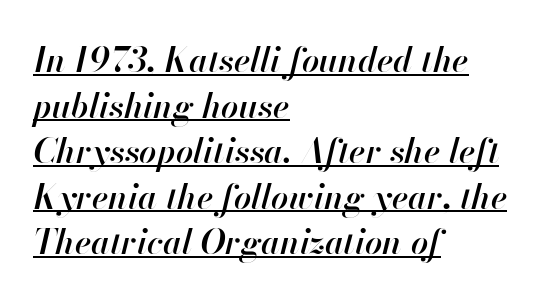
{"italic": "yes", "lean": "right", "slant_degrees": 13, "bold": "semi", "weight": "semibold", "width": "normal", "stroke_contrast": "high", "x_height": "small", "monospaced": "no", "underline": "yes", "align": "left", "line_spacing": "normal", "line_spacing_ratio": 1.34, "letter_spacing": "normal", "letter_spacing_em": 0.0, "glyph_px": 34}
